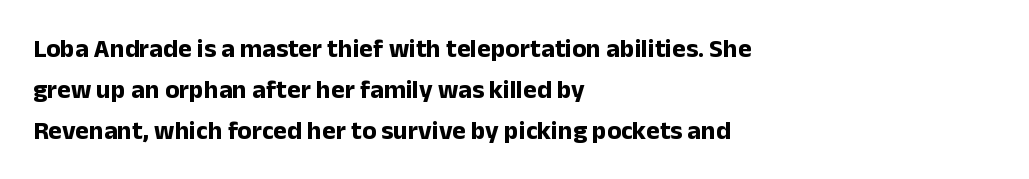
The image shows 26 px bold type, upright; set left-aligned, normal line spacing (1.58x), normal letter spacing, not underlined.
